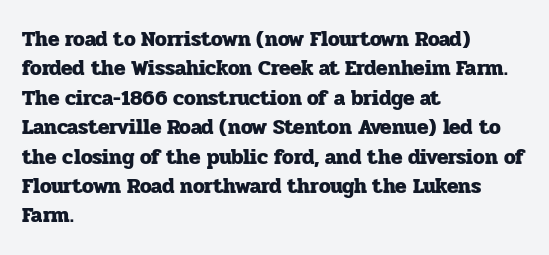
Q: Is the text bold? A: Yes.
Q: Is the text italic (slanted)? A: No, it is upright.
Q: Is the text underlined? A: No.
Q: How is the paragraph aligned? A: Left-aligned.
Q: Is the spacing between letters normal or unusually wide? A: Normal.
Q: Is the spacing between lines tight, normal or loose? A: Normal.
